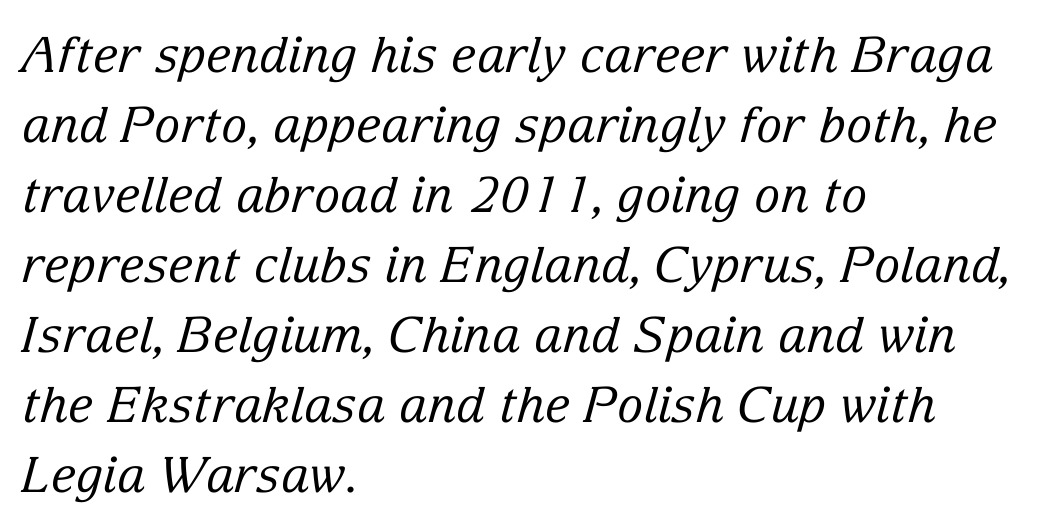
Here the designer chose a conventional face with non-uniform glyph widths. Looking at the ascenders, they clearly lean. How would I describe the line gaps? Plain and ordinary. Each stroke keeps to a modest, everyday thickness or less. The ragged edge is on the right, which tells us the setting is flush left.
